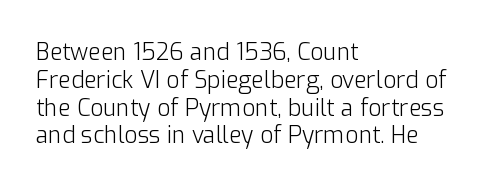
Italic: no, the glyphs are upright roman. Typeset ragged right — the left edge is the straight one. The gaps between neighbouring characters are ordinary and unremarkable. No letter is thick-stroked: the sample isn't bold. Lines of text with bare space underneath.
